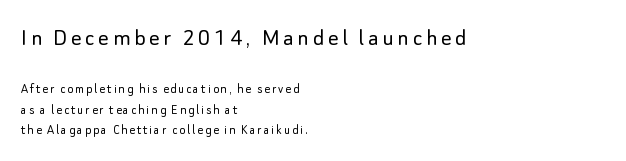
{"italic": "no", "bold": "no", "underline": "no", "align": "left", "line_spacing": "normal", "line_spacing_ratio": 1.47, "larger_block": "first", "size_ratio": 1.86, "glyph_px": 26}
